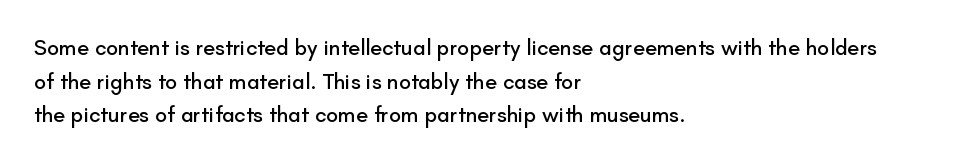
The image shows 22 px text type, upright; set left-aligned, normal line spacing (1.53x), normal letter spacing, not underlined.
